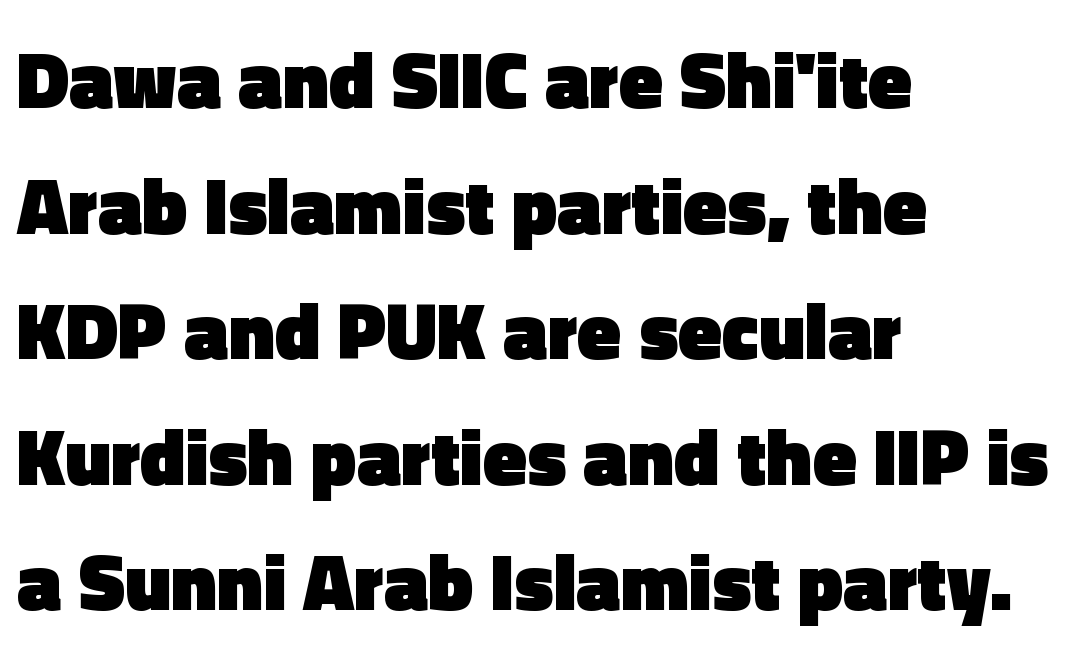
Q: Is the text bold? A: Yes.
Q: Is the text italic (slanted)? A: No, it is upright.
Q: Is the typeface a serif or a sans-serif typeface? A: Sans-serif.
Q: Is the text underlined? A: No.
Q: How is the paragraph aligned? A: Left-aligned.
Q: Is the spacing between letters normal or unusually wide? A: Normal.
Q: Is the spacing between lines tight, normal or loose? A: Normal.
Q: Width (condensed, normal, or wide)? A: Normal.
Q: x-height? A: Medium.
Q: Monospaced? A: No.
